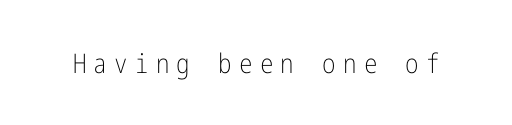
{"italic": "no", "bold": "no", "underline": "no", "letter_spacing": "wide", "letter_spacing_em": 0.27, "glyph_px": 27}
